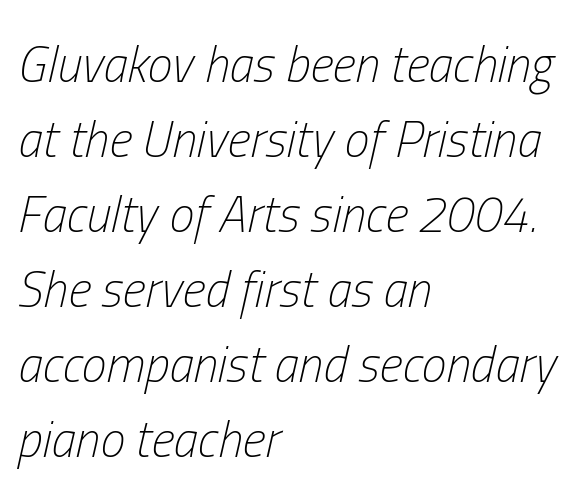
The image shows 50 px light, condensed type, italic (leaning right); set left-aligned, normal line spacing (1.5x), normal letter spacing, not underlined; low stroke contrast and a medium x-height.
